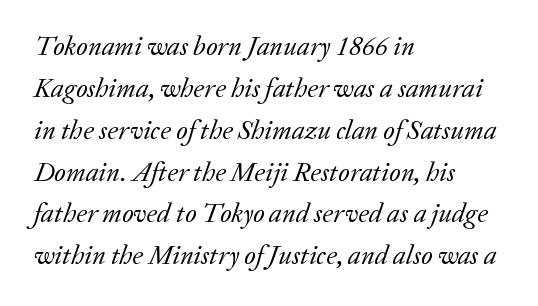
An italicized treatment has been applied to the whole sample. Caption: multi-line text, flush left, ragged right. Nothing unusual about the tracking: characters are spaced as the font intends. Descender tails drop into unmarked territory.
